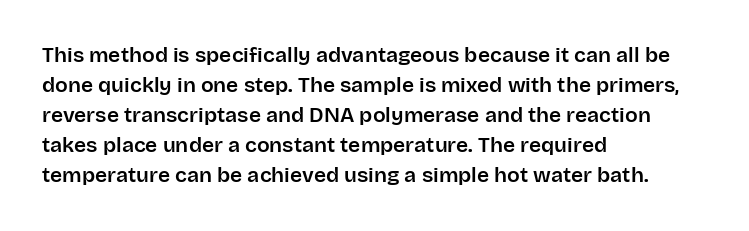
Q: Is the text italic (slanted)? A: No, it is upright.
Q: Is the text underlined? A: No.
Q: How is the paragraph aligned? A: Left-aligned.
Q: Is the spacing between letters normal or unusually wide? A: Normal.
Q: Is the spacing between lines tight, normal or loose? A: Normal.
